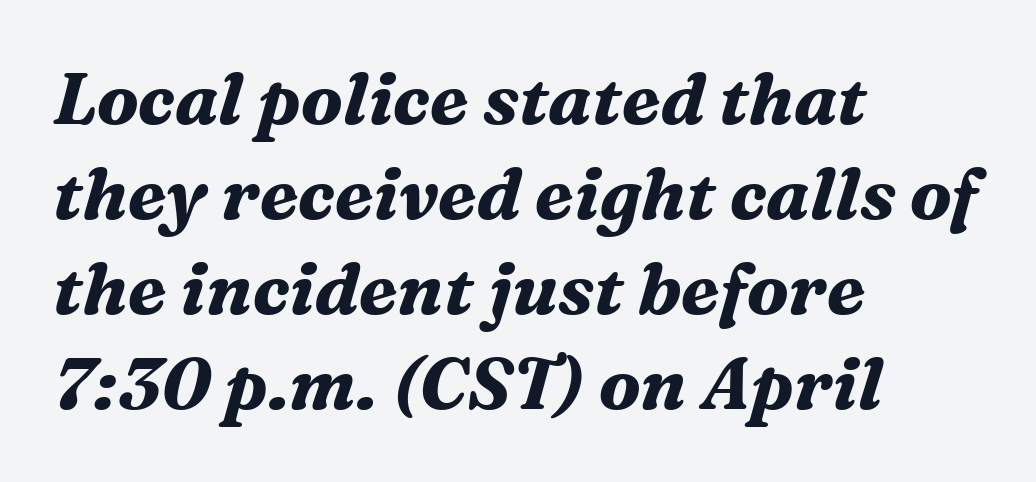
The image shows 72 px bold serif type, italic (leaning right); set left-aligned, normal line spacing (1.32x), normal letter spacing, not underlined; medium stroke contrast and a medium x-height.
